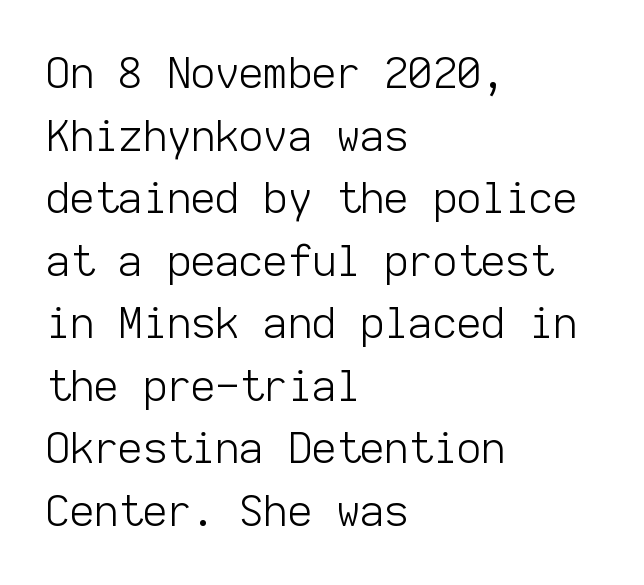
This sample has the even, mechanical cadence of fixed-width lettering. Letterform terminals end flat and unadorned throughout the passage. This is not heavy type; no bold has been used. A clean baseline with only descenders dipping below it. The passage shown has conventional tracking throughout. The rendering uses a moderate line-height, typical for paragraphs.
